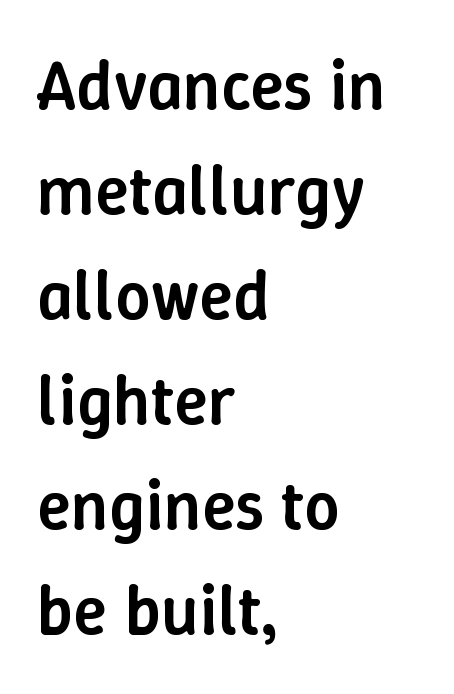
The image shows 70 px semibold type, upright; set left-aligned, normal line spacing (1.5x), normal letter spacing, not underlined; low stroke contrast and a medium x-height.
